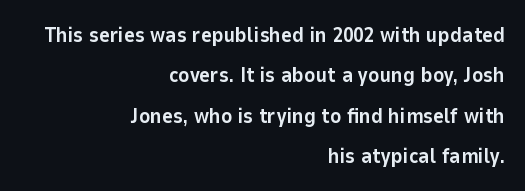
Q: Is the text bold? A: Yes.
Q: Is the text italic (slanted)? A: No, it is upright.
Q: Is the text underlined? A: No.
Q: How is the paragraph aligned? A: Right-aligned.
Q: Is the spacing between letters normal or unusually wide? A: Normal.
Q: Is the spacing between lines tight, normal or loose? A: Loose.
